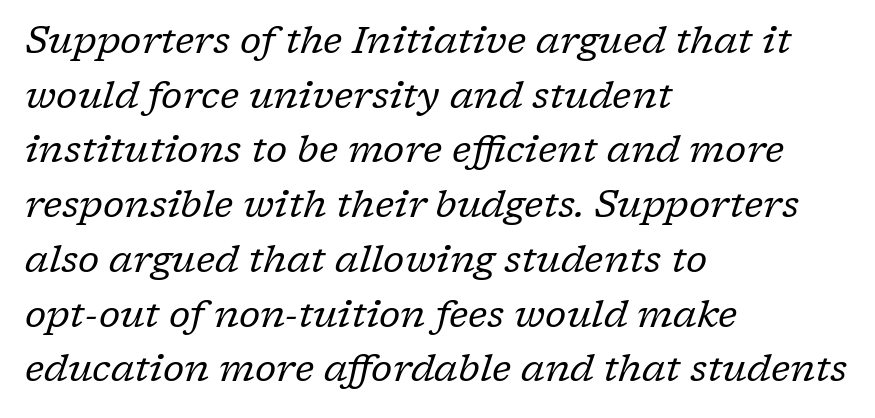
Q: Is the text bold? A: No.
Q: Is the text italic (slanted)? A: Yes, it leans right by about 17 degrees.
Q: Is the typeface a serif or a sans-serif typeface? A: Serif.
Q: Is the text underlined? A: No.
Q: How is the paragraph aligned? A: Left-aligned.
Q: Is the spacing between letters normal or unusually wide? A: Normal.
Q: Is the spacing between lines tight, normal or loose? A: Normal.
Q: Width (condensed, normal, or wide)? A: Normal.
Q: Stroke contrast? A: Low.
Q: x-height? A: Medium.
Q: Monospaced? A: No.
